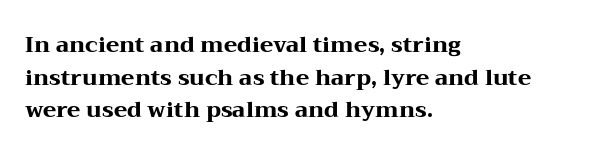
The letters stand straight up with perfectly vertical stems. Vertical spacing — default. Beneath every word, the page is bare. Typeset ragged right — the left edge is the straight one.
